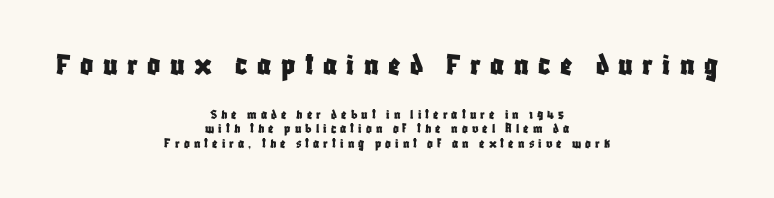
{"serif": "no", "italic": "no", "width": "condensed", "stroke_contrast": "low", "x_height": "large", "monospaced": "no", "underline": "no", "align": "center", "line_spacing": "tight", "line_spacing_ratio": 1.06, "letter_spacing": "wide", "letter_spacing_em": 0.29, "larger_block": "first", "size_ratio": 2.29, "glyph_px": 32}
